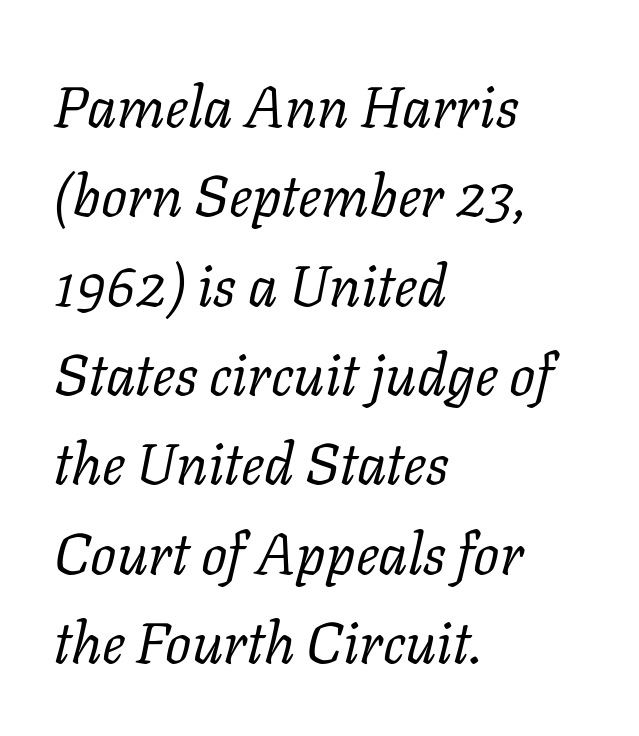
This rendering features lettering with no underline. Nothing unusual about the tracking: characters are spaced as the font intends. Here the designer chose a conventional face with non-uniform glyph widths. Is the block centered? No — it sits flush against the left margin. The typeface has the unassuming heft of standard copy or less.
